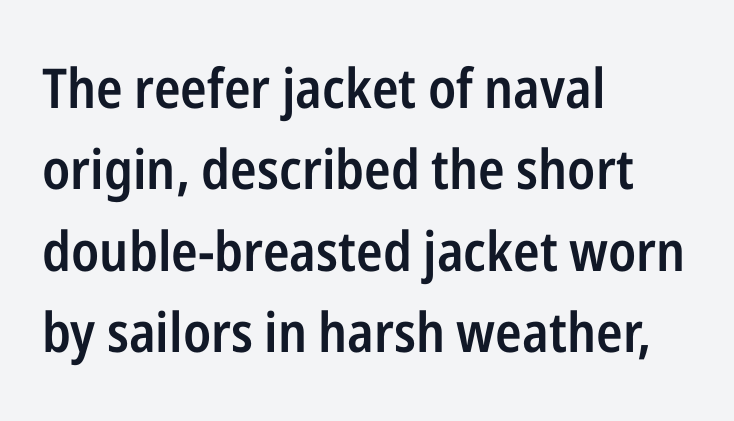
Unlike italic type, these characters show no tilt at all. The rendering uses a moderate line-height, typical for paragraphs. The horizontal fit of the characters is conventional and even. Heft: intermediate — a semibold.
